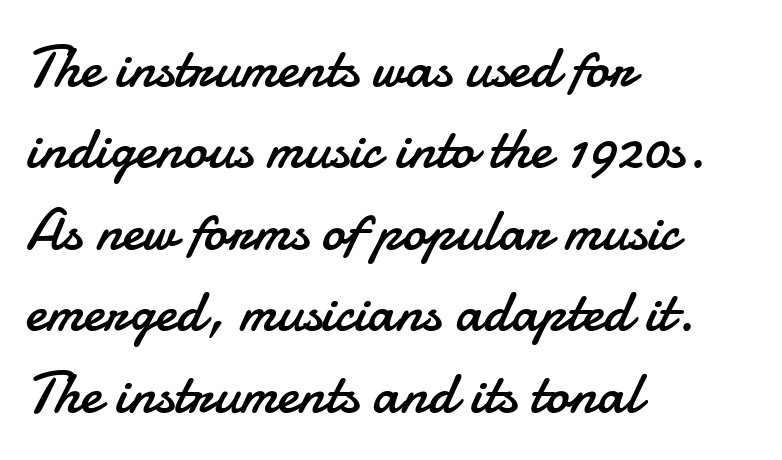
{"serif": "no", "bold": "no", "weight": "regular", "width": "normal", "stroke_contrast": "low", "x_height": "small", "monospaced": "no", "underline": "no", "align": "left", "line_spacing": "normal", "line_spacing_ratio": 1.38, "letter_spacing": "normal", "letter_spacing_em": 0.0, "glyph_px": 59}
